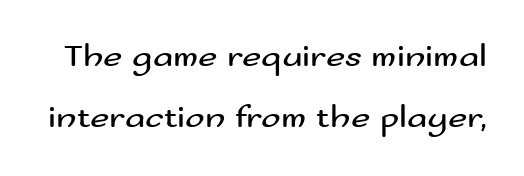
Look at the bottom of the vertical strokes: they stop flat, with no serifs. The horizontal fit of the characters is conventional and even. Heaviness? Minimal to ordinary, like unemphasized prose. The passage shown is typed in a proportional face where columns would drift.
